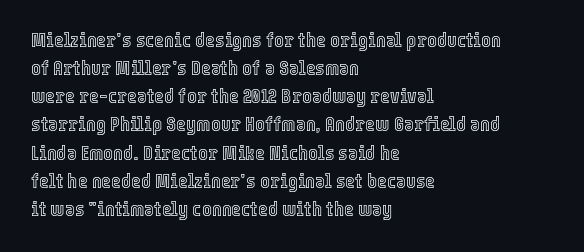
{"italic": "no", "underline": "no", "align": "left", "line_spacing": "normal", "line_spacing_ratio": 1.34, "letter_spacing": "normal", "letter_spacing_em": 0.0, "glyph_px": 21}
